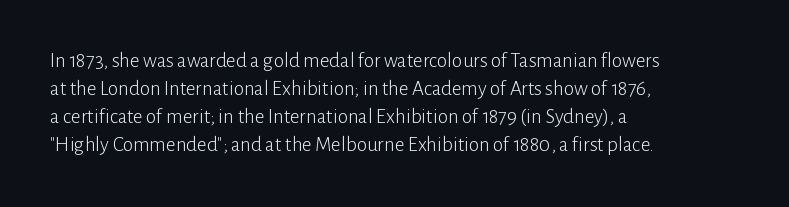
The image shows 21 px text type, upright; set left-aligned, normal line spacing (1.34x), normal letter spacing, not underlined.
